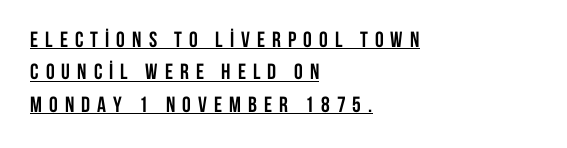
The image shows 22 px bold type, upright; set left-aligned, normal line spacing (1.47x), unusually wide letter spacing (+0.32 em), underlined.
